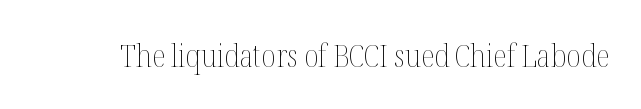
Look at the tracking — it's just the regular setting, nothing added. The strip under each line holds only bare page. The typesetting does not lean heavy: it is not bold. This sample has the flowing, uneven cadence of proportional lettering.
